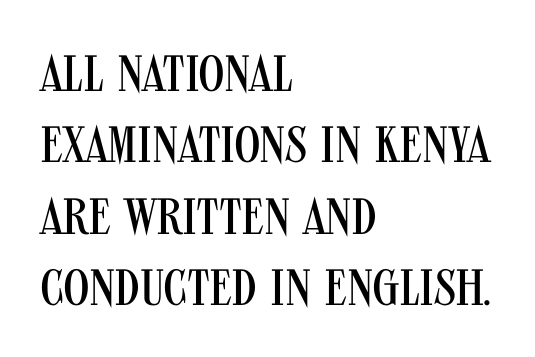
Students, note that the glyphs here touch the page at normal intervals. The weight would be labelled regular, book, light, or lighter still. Teacher's note: observe the even left margin — that is flush-left alignment. This sample uses a sans-serif face.
